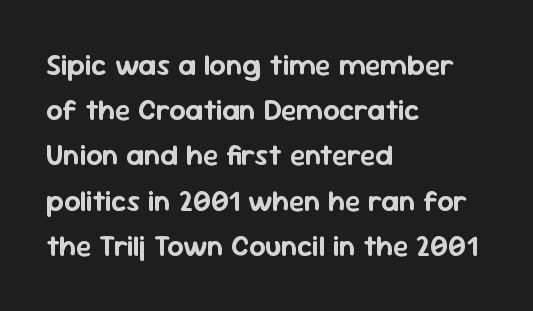
The image shows 29 px sans-serif type, upright; set left-aligned, normal line spacing (1.56x), normal letter spacing, not underlined; low stroke contrast and a medium x-height.
